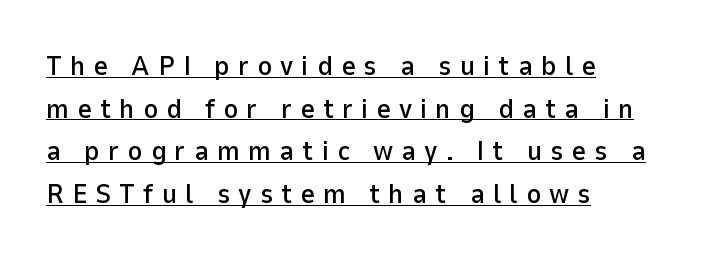
The image shows 28 px sans-serif type, upright; set left-aligned, normal line spacing (1.52x), unusually wide letter spacing (+0.29 em), underlined; low stroke contrast and a medium x-height.
